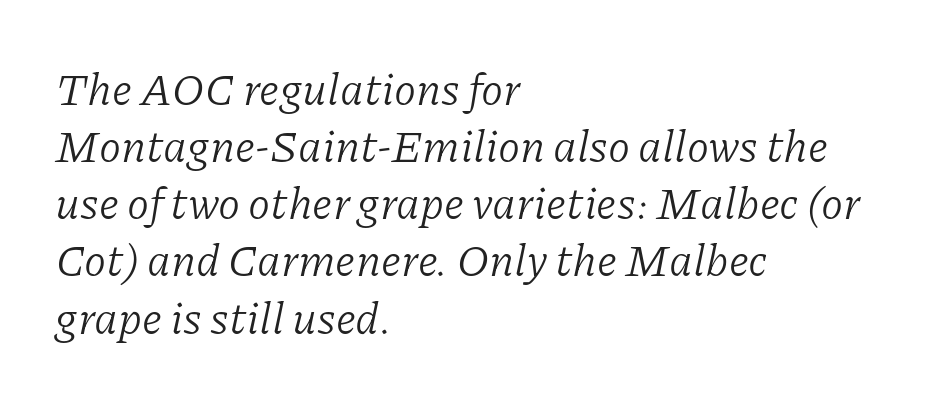
Q: Is the text bold? A: No.
Q: Is the text italic (slanted)? A: Yes, it leans right by about 11 degrees.
Q: Is the typeface a serif or a sans-serif typeface? A: Serif.
Q: Is the text underlined? A: No.
Q: How is the paragraph aligned? A: Left-aligned.
Q: Is the spacing between letters normal or unusually wide? A: Normal.
Q: Is the spacing between lines tight, normal or loose? A: Normal.
Q: Width (condensed, normal, or wide)? A: Normal.
Q: Stroke contrast? A: Low.
Q: x-height? A: Medium.
Q: Monospaced? A: No.
